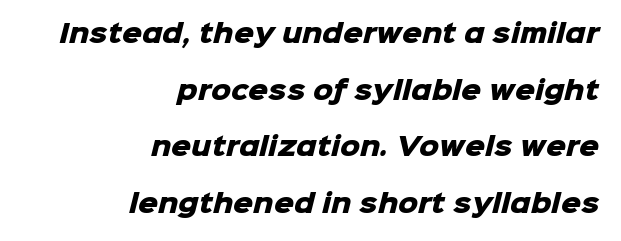
Q: Is the text bold? A: Yes.
Q: Is the text underlined? A: No.
Q: How is the paragraph aligned? A: Right-aligned.
Q: Is the spacing between letters normal or unusually wide? A: Normal.
Q: Is the spacing between lines tight, normal or loose? A: Loose.
